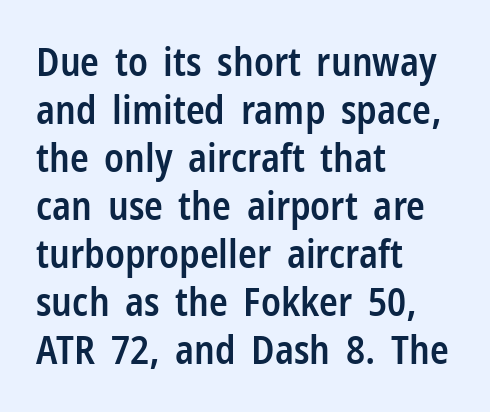
The image shows 39 px semibold, condensed sans-serif type, upright; set left-aligned, line spacing 1.23x, normal letter spacing, not underlined; low stroke contrast and a medium x-height.
